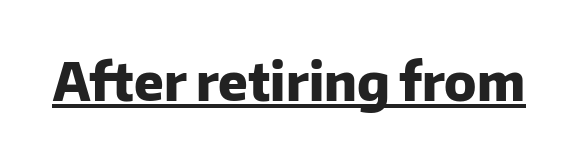
Spacing verdict: proportional, widths tailored to each character. Heavy, bold letterforms. The passage shown has conventional tracking throughout. The lettering stays uniformly vertical, giving the passage a roman look. In designer terms, the underline attribute is active on this setting.
